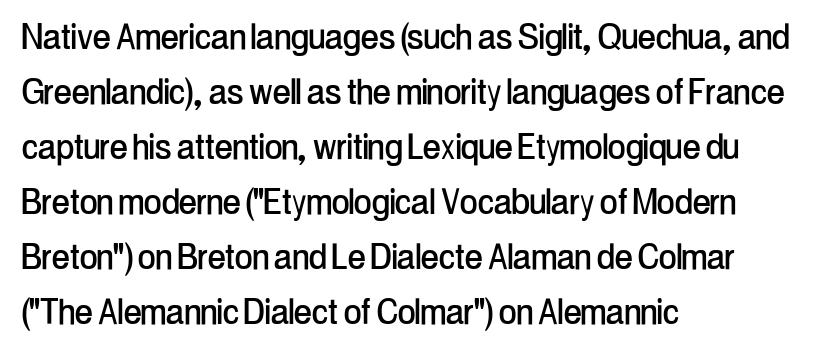
The image shows 43 px condensed sans-serif type, upright; set left-aligned, normal line spacing (1.28x), normal letter spacing, not underlined; low stroke contrast and a medium x-height.
